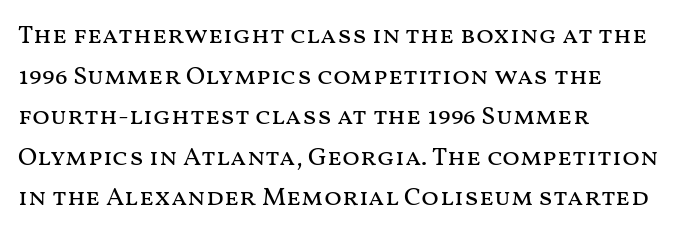
The zone under the glyphs is completely vacant. Letters have the restrained weight of plain body copy at most. Line beginnings align vertically; line endings do not. The gaps between neighbouring characters are ordinary and unremarkable.
